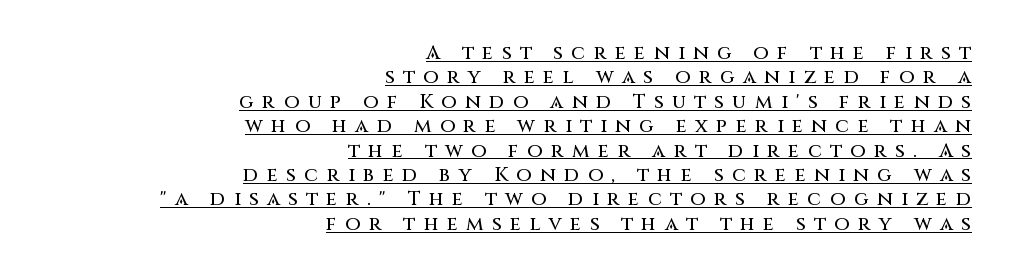
Q: Is the text italic (slanted)? A: No, it is upright.
Q: Is the text underlined? A: Yes.
Q: How is the paragraph aligned? A: Right-aligned.
Q: Is the spacing between letters normal or unusually wide? A: Unusually wide.
